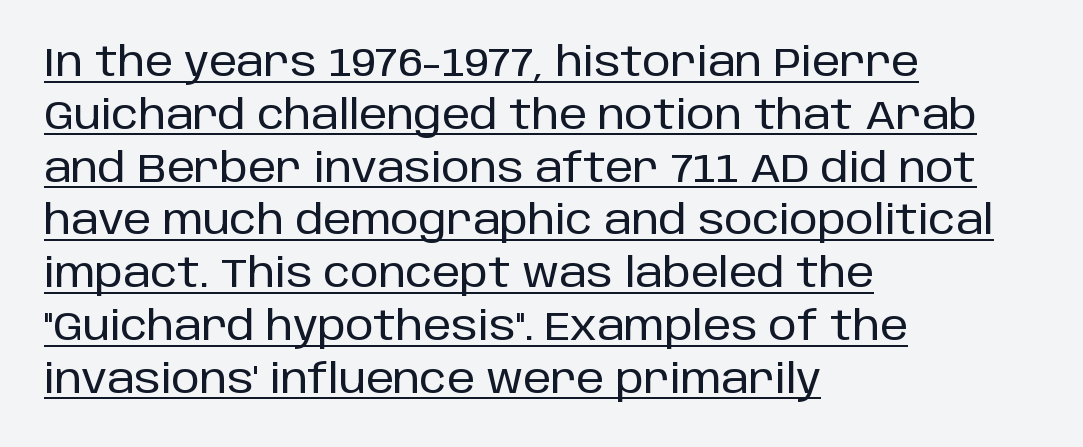
The image shows 40 px sans-serif type, upright; set left-aligned, normal line spacing (1.32x), normal letter spacing, underlined; low stroke contrast and a large x-height.
